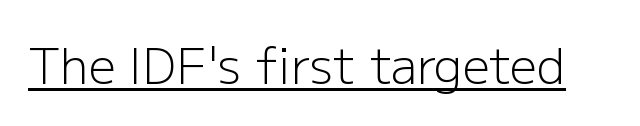
{"serif": "no", "italic": "no", "bold": "no", "weight": "light", "width": "normal", "stroke_contrast": "low", "x_height": "medium", "monospaced": "no", "underline": "yes", "letter_spacing": "normal", "letter_spacing_em": 0.0, "glyph_px": 48}
